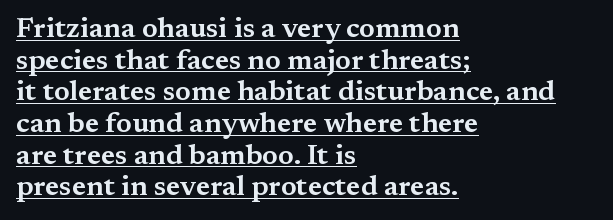
Q: Is the text italic (slanted)? A: No, it is upright.
Q: Is the typeface a serif or a sans-serif typeface? A: Serif.
Q: Is the text underlined? A: Yes.
Q: How is the paragraph aligned? A: Left-aligned.
Q: Is the spacing between letters normal or unusually wide? A: Normal.
Q: Is the spacing between lines tight, normal or loose? A: Tight.
Q: Width (condensed, normal, or wide)? A: Wide.
Q: Stroke contrast? A: Medium.
Q: x-height? A: Medium.
Q: Monospaced? A: No.
